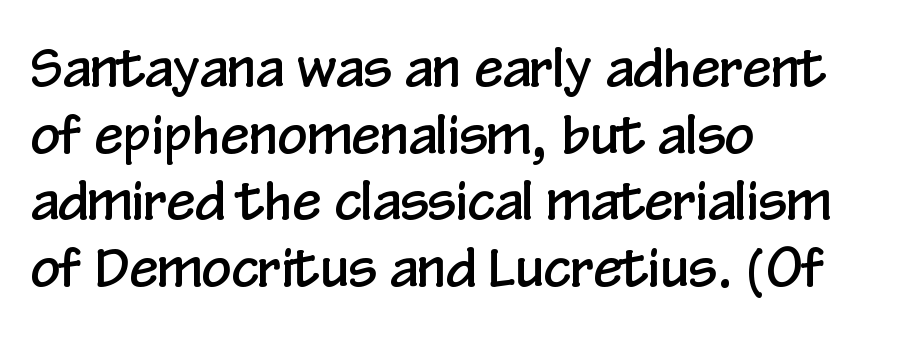
The image shows 52 px condensed sans-serif type, upright; set left-aligned, normal line spacing (1.28x), normal letter spacing, not underlined; low stroke contrast and a medium x-height.
